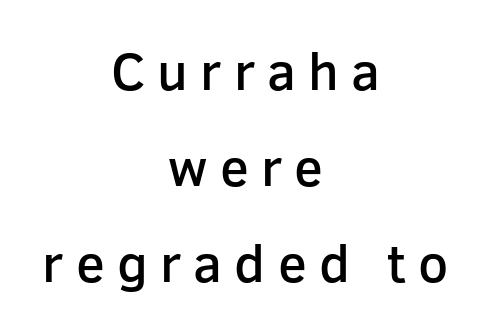
{"serif": "no", "italic": "no", "bold": "semi", "weight": "semibold", "width": "normal", "stroke_contrast": "low", "x_height": "medium", "monospaced": "no", "underline": "no", "align": "center", "line_spacing_ratio": 1.81, "letter_spacing": "wide", "letter_spacing_em": 0.23, "glyph_px": 53}
